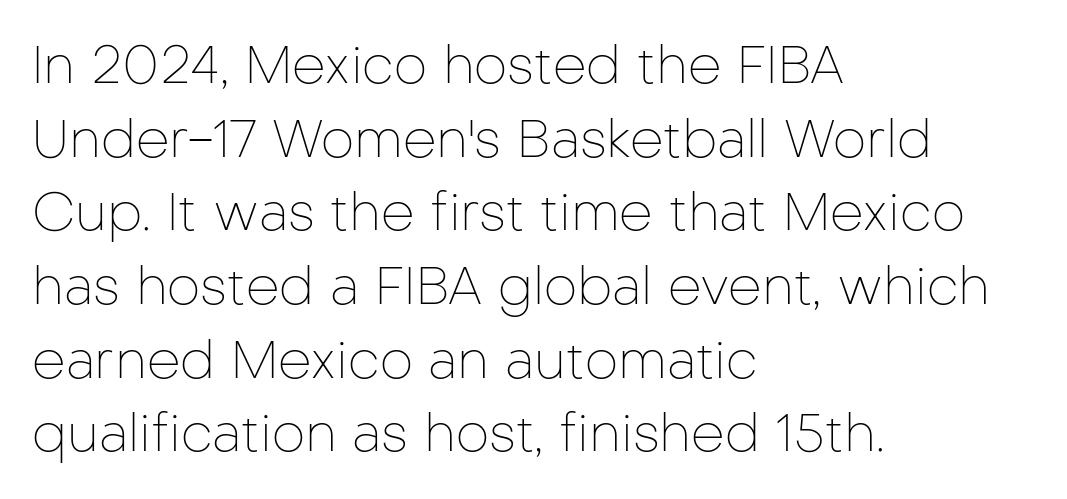
{"serif": "no", "italic": "no", "bold": "no", "weight": "thin", "width": "normal", "stroke_contrast": "low", "x_height": "medium", "monospaced": "no", "underline": "no", "align": "left", "line_spacing": "normal", "line_spacing_ratio": 1.39, "letter_spacing": "normal", "letter_spacing_em": 0.0, "glyph_px": 53}
